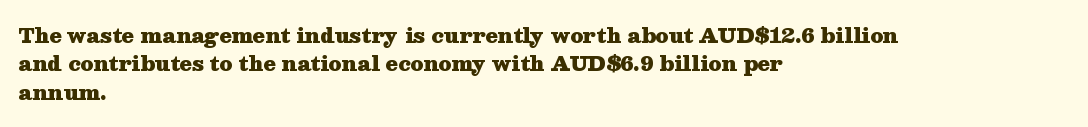
{"italic": "no", "bold": "yes", "underline": "no", "align": "left", "line_spacing": "normal", "line_spacing_ratio": 1.42, "letter_spacing": "normal", "letter_spacing_em": 0.0, "glyph_px": 20}
